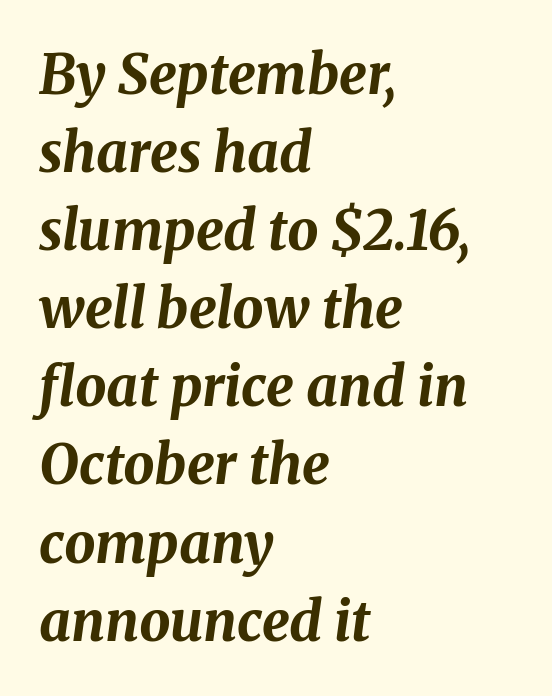
The image shows 55 px bold type, italic (leaning right); set left-aligned, normal line spacing (1.42x), normal letter spacing, not underlined; medium stroke contrast and a medium x-height.
